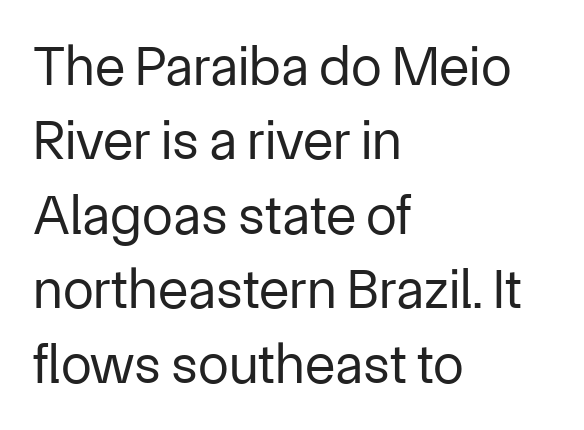
Q: Is the text bold? A: No.
Q: Is the text italic (slanted)? A: No, it is upright.
Q: Is the typeface a serif or a sans-serif typeface? A: Sans-serif.
Q: Is the text underlined? A: No.
Q: How is the paragraph aligned? A: Left-aligned.
Q: Is the spacing between letters normal or unusually wide? A: Normal.
Q: Is the spacing between lines tight, normal or loose? A: Normal.
Q: Width (condensed, normal, or wide)? A: Normal.
Q: Stroke contrast? A: Low.
Q: x-height? A: Medium.
Q: Monospaced? A: No.
